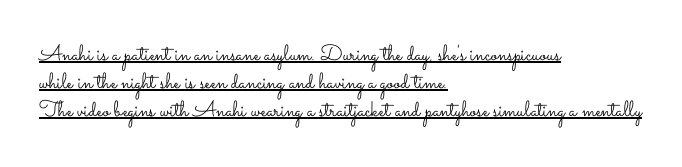
{"bold": "no", "underline": "yes", "align": "left", "line_spacing": "normal", "line_spacing_ratio": 1.27, "letter_spacing": "normal", "letter_spacing_em": 0.0, "glyph_px": 22}
